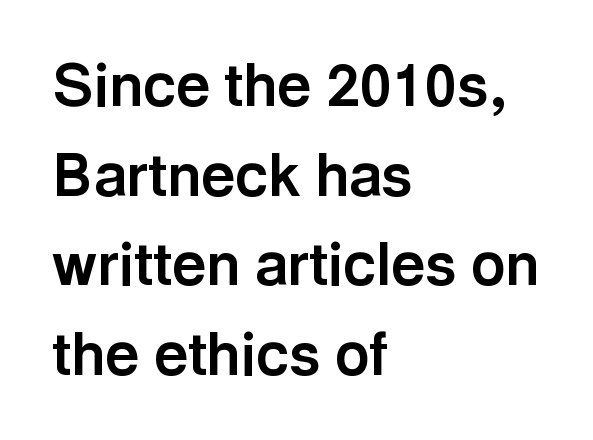
The image shows 59 px bold sans-serif type, upright; set left-aligned, normal line spacing (1.52x), normal letter spacing, not underlined; a medium x-height.
